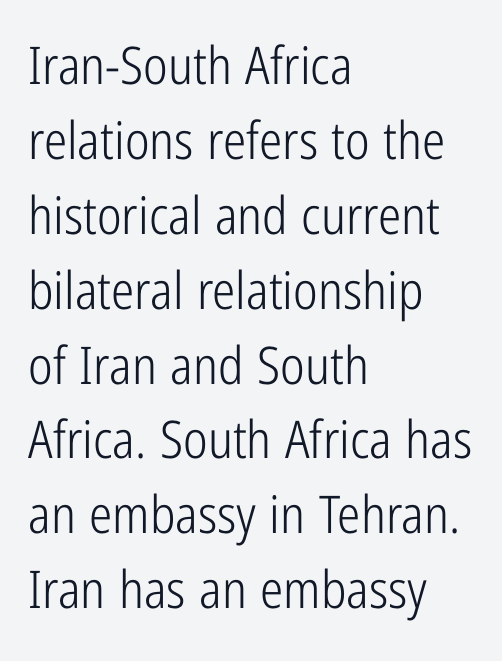
{"serif": "no", "italic": "no", "bold": "no", "weight": "light", "width": "condensed", "stroke_contrast": "low", "x_height": "medium", "monospaced": "no", "underline": "no", "align": "left", "line_spacing": "normal", "line_spacing_ratio": 1.44, "letter_spacing": "normal", "letter_spacing_em": 0.0, "glyph_px": 52}
